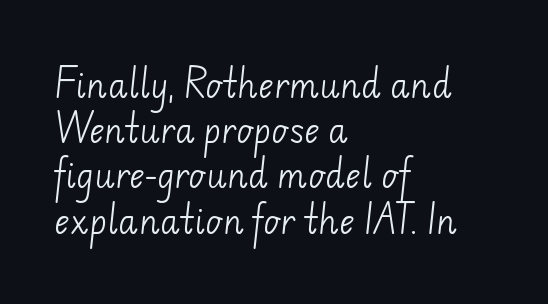
How are the letters spaced? Ordinarily, with no added tracking. The designer went with a sans here, leaving each stem footless. Is this a fixed-width face? No — the glyphs have proportional, varying widths. The text block is weighted toward the left margin, trailing off unevenly rightward.
